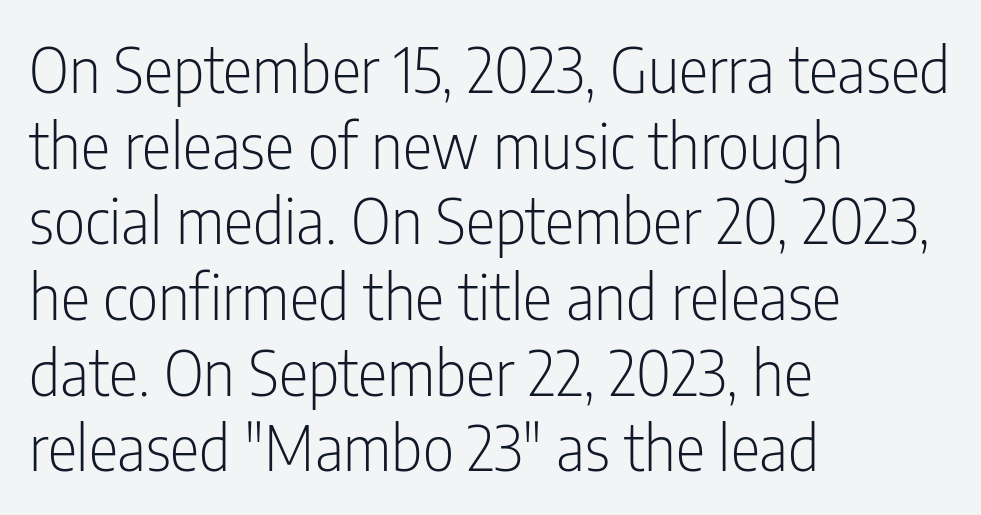
The image shows 62 px light, condensed sans-serif type, upright; set left-aligned, line spacing 1.22x, normal letter spacing, not underlined; low stroke contrast and a medium x-height.
